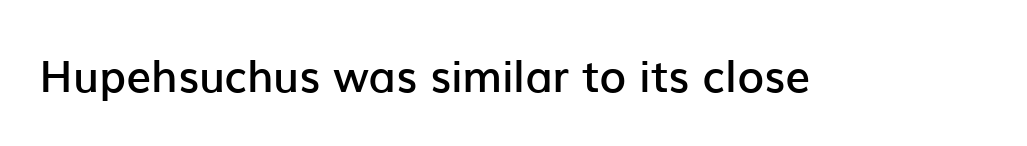
Q: Is the text bold? A: Semi-bold.
Q: Is the text italic (slanted)? A: No, it is upright.
Q: Is the typeface a serif or a sans-serif typeface? A: Sans-serif.
Q: Is the text underlined? A: No.
Q: Is the spacing between letters normal or unusually wide? A: Normal.
Q: Width (condensed, normal, or wide)? A: Normal.
Q: Stroke contrast? A: Low.
Q: x-height? A: Medium.
Q: Monospaced? A: No.
